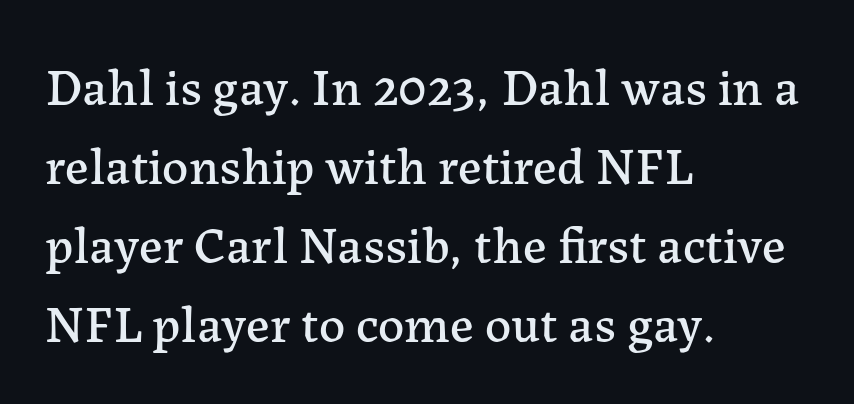
{"serif": "yes", "italic": "no", "width": "normal", "stroke_contrast": "low", "x_height": "medium", "monospaced": "no", "underline": "no", "align": "left", "line_spacing": "normal", "line_spacing_ratio": 1.52, "letter_spacing": "normal", "letter_spacing_em": 0.0, "glyph_px": 52}
